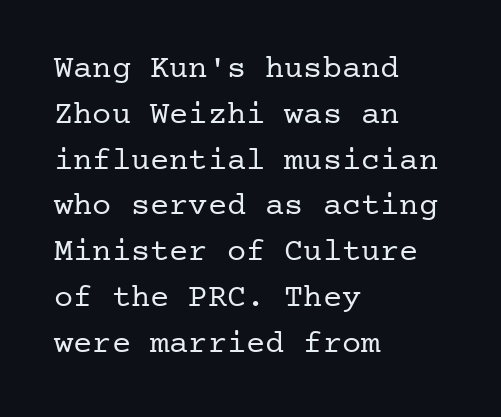
The image shows 32 px regular-weight serif type, upright; set left-aligned, normal line spacing (1.43x), normal letter spacing, not underlined; low stroke contrast and a medium x-height.
